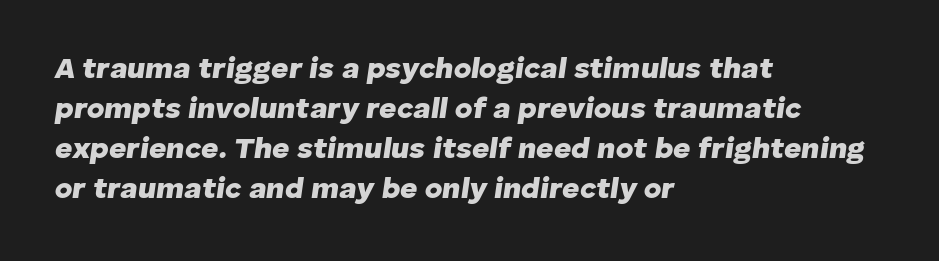
The image shows 30 px heavy type, italic (leaning right); set left-aligned, normal line spacing (1.33x), normal letter spacing, not underlined; low stroke contrast and a medium x-height.
